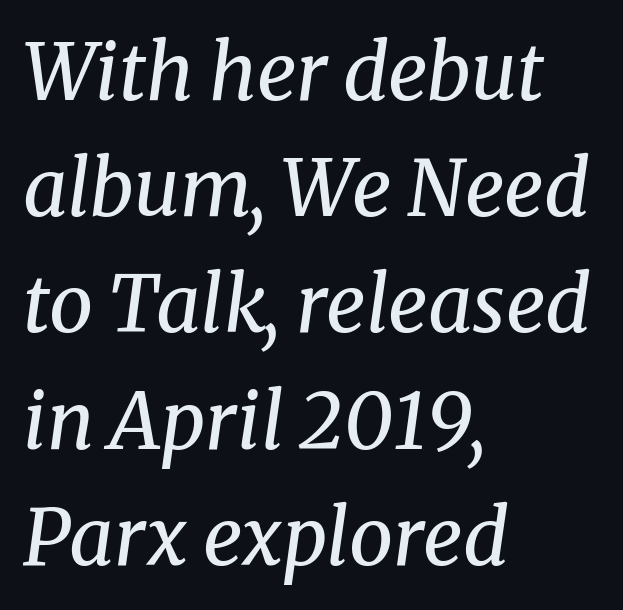
Check the space under the baseline: it is left empty. Tracking value appears to be zero — textbook default spacing. The letterforms sit at book weight or below. Each letter keeps its own natural width here, so spacing adapts to shape.
